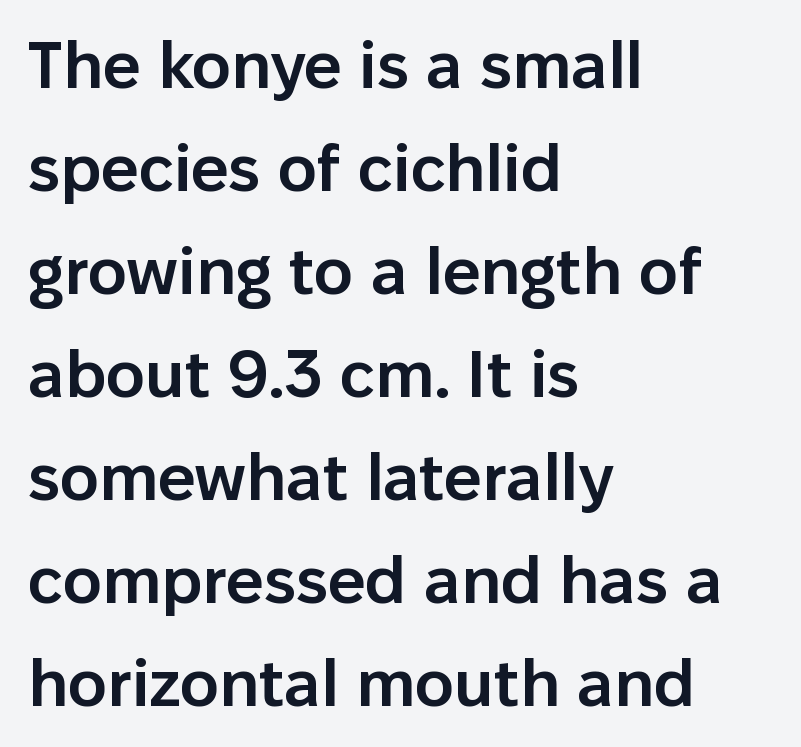
Does the copy run flush right? No — it runs flush left. Think of a printed novel: that variable character pitch is what you see here. Each glyph is drawn with semibold strokes, heavier than normal yet not fully bold. The type sits square on the baseline with zero lean. The passage shown is not underscored anywhere. Successive baselines arrive at the customary interval.
